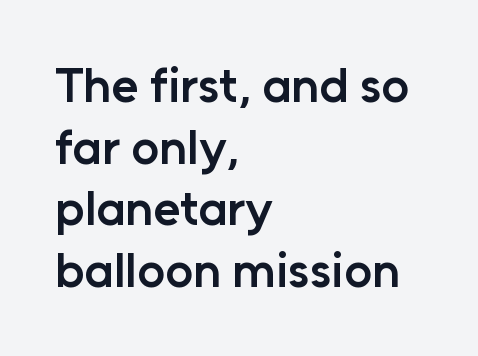
Posture: upright roman. This rendering uses left alignment, leaving the right contour irregular. The vertical gap from one line to the next is medium. Emphasis by weight is partial: semibold.
